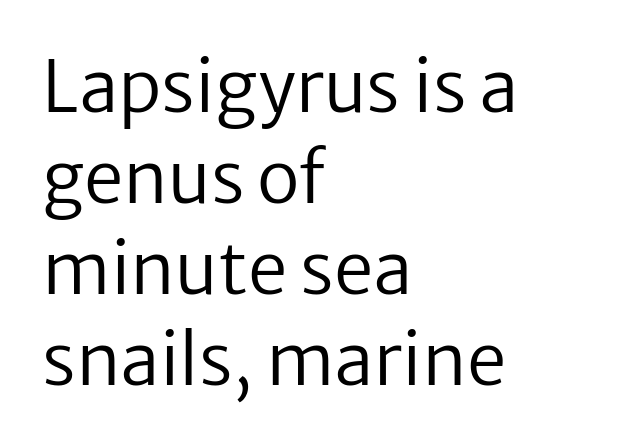
{"serif": "no", "italic": "no", "bold": "no", "weight": "regular", "width": "normal", "stroke_contrast": "low", "x_height": "medium", "monospaced": "no", "underline": "no", "align": "left", "line_spacing": "normal", "line_spacing_ratio": 1.28, "letter_spacing": "normal", "letter_spacing_em": 0.0, "glyph_px": 71}
